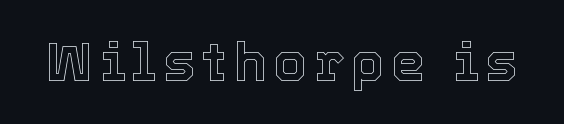
Q: Is the text italic (slanted)? A: No, it is upright.
Q: Is the text underlined? A: No.
Q: Width (condensed, normal, or wide)? A: Normal.
Q: x-height? A: Medium.
Q: Monospaced? A: No.
